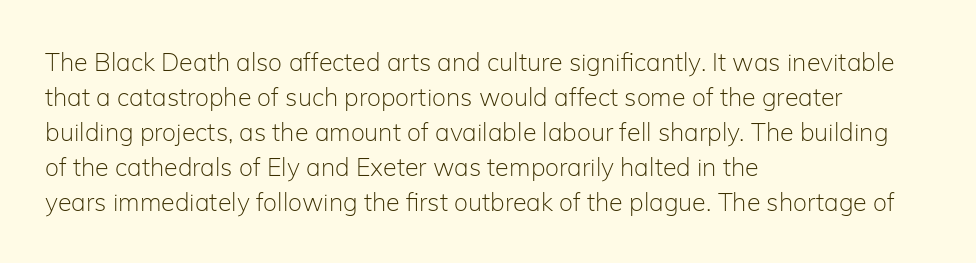
Nobody drew a line under any word here. The passage is arranged the way most books set body copy — flush left. Is the stroke heavy? The answer is a plain regular-or-lighter. Nobody touched the tracking dial on this one. A roman cut, with each character standing at attention. The space between consecutive lines is moderate.
